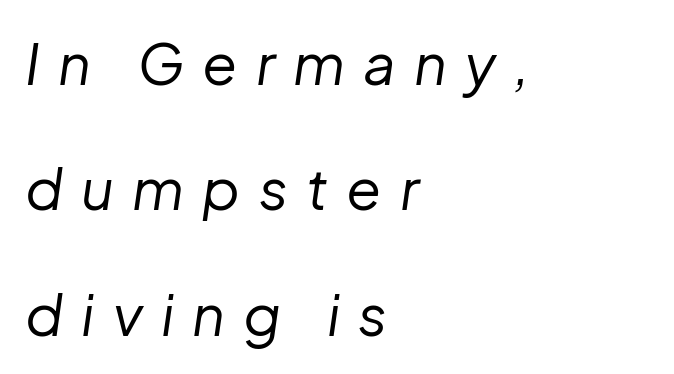
The face used here is rendered with a markedly widened letterfit. This block would shrink considerably if given ordinary leading; it's expanded now. Italic: yes, the glyphs are oblique. Unbolded letterforms with no extra heft.
